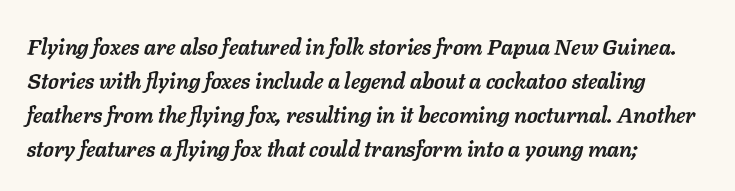
The image shows 22 px bold type, italic (leaning right); set left-aligned, normal line spacing (1.54x), normal letter spacing, not underlined.
